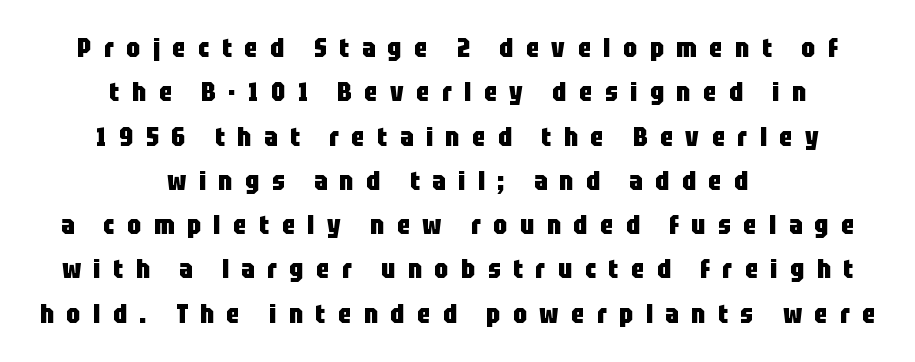
The image shows 27 px bold type, upright; set centered, normal line spacing (1.64x), unusually wide letter spacing (+0.47 em), not underlined.
